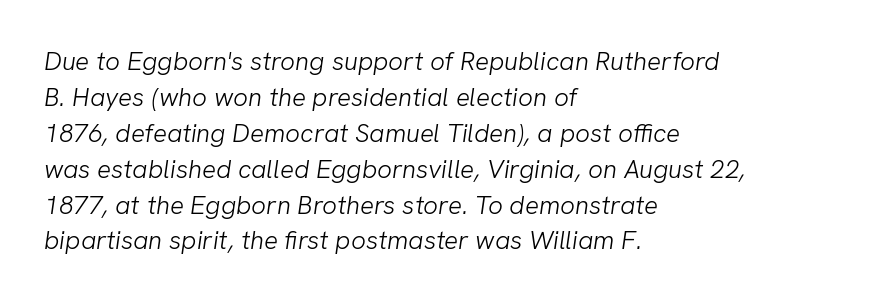
The image shows 26 px text type; set left-aligned, normal line spacing (1.38x), normal letter spacing, not underlined.
